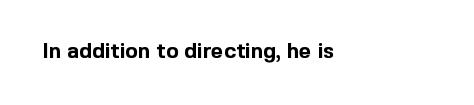
{"italic": "no", "bold": "yes", "underline": "no", "align": "left", "letter_spacing": "normal", "letter_spacing_em": 0.0, "glyph_px": 21}
